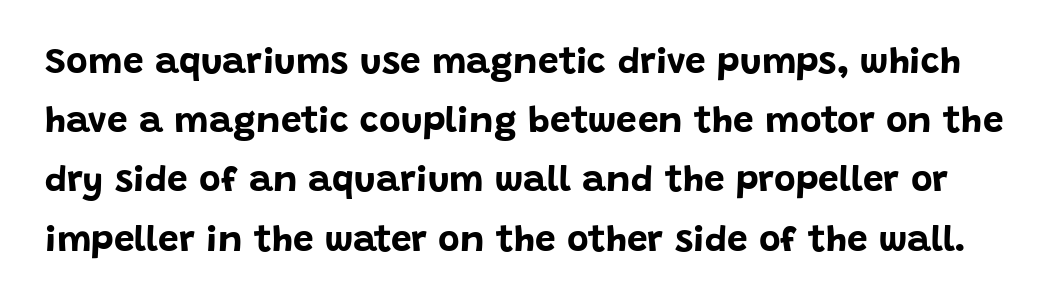
The image shows 37 px bold sans-serif type, upright; set normal line spacing (1.6x), normal letter spacing, not underlined; low stroke contrast and a large x-height.
